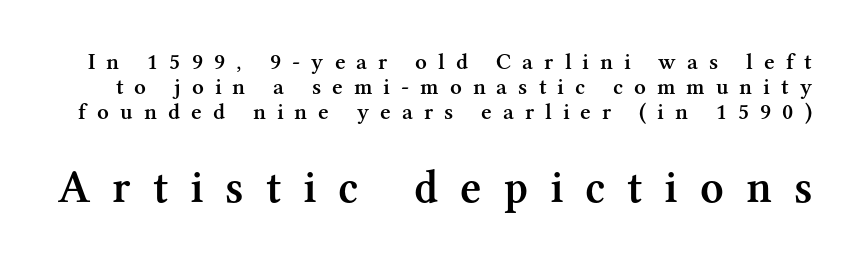
Think of a printed novel: that variable character pitch is what you see here. Note: smaller setting up top, larger setting below. Compared with typical paragraphs, the rows here are closer together. In terms of weight, the rendering is demibold, just under bold. Each word looks stretched out because of the extra space between its letters. Unmarked baselines from the first word to the last.
